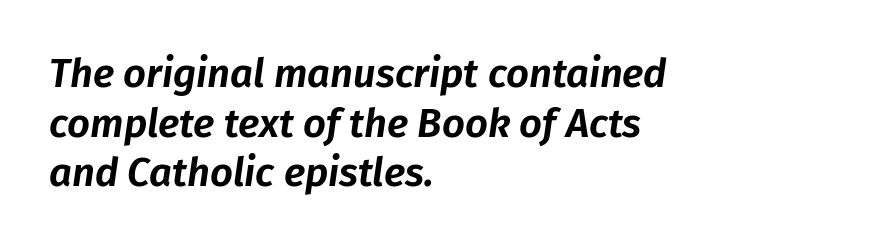
Is the type slanted? Yes — the strokes lean at a clear angle. Any mark beneath the type? The region is blank. These lines keep a tight, regular rhythm from letter to letter. These lines are set flush left with a ragged right edge.
